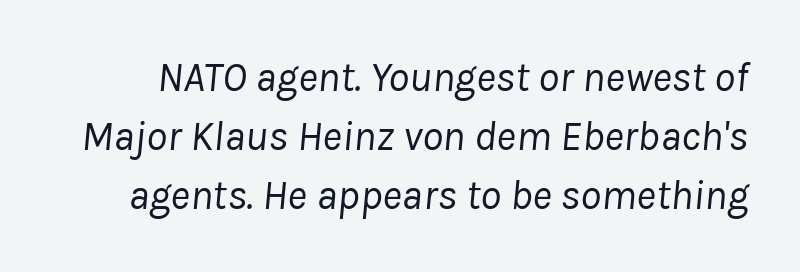
Slant detected: the letters are inclined. The foot of each line stays bare and open. Weight: not bold — regular or lighter. The vertical gap from one line to the next is medium. The letters advance in unequal steps, a hallmark of proportional type.
